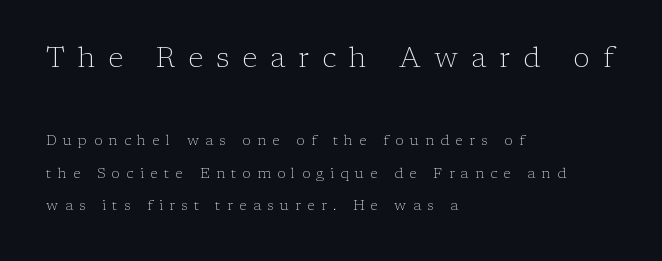
The image shows 28 px light serif type, upright; set left-aligned, loose line spacing (2.34x), unusually wide letter spacing (+0.46 em), not underlined; the first (top) block is 2.0x larger; low stroke contrast and a medium x-height.
